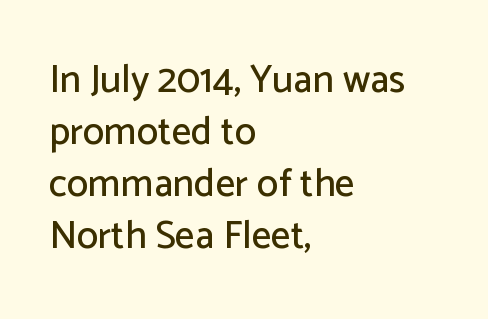
Q: Is the text italic (slanted)? A: No, it is upright.
Q: Is the typeface a serif or a sans-serif typeface? A: Sans-serif.
Q: Is the text underlined? A: No.
Q: How is the paragraph aligned? A: Left-aligned.
Q: Is the spacing between letters normal or unusually wide? A: Normal.
Q: Is the spacing between lines tight, normal or loose? A: Normal.
Q: Width (condensed, normal, or wide)? A: Normal.
Q: Stroke contrast? A: Low.
Q: x-height? A: Medium.
Q: Monospaced? A: No.
